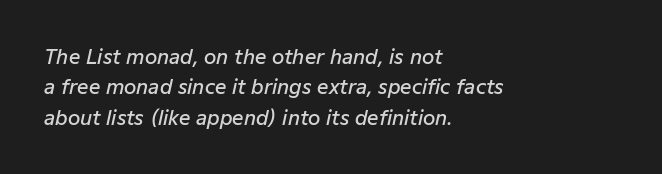
A typesetter would call this zero additional tracking. Normally led — the rows are evenly, conventionally spaced. As a designer I'd log this as weight 600, semibold. Words float on clear page, feet unadorned. All the whitespace from short lines collects on the right.
